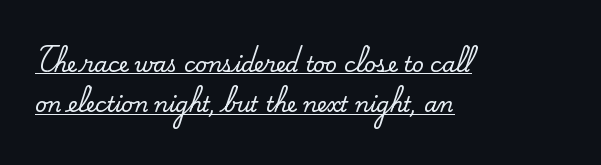
{"underline": "yes", "align": "left", "line_spacing": "loose", "line_spacing_ratio": 1.91, "letter_spacing": "normal", "letter_spacing_em": 0.0, "glyph_px": 21}
